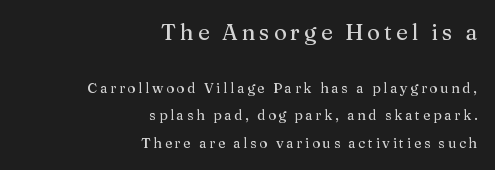
Q: Is the text italic (slanted)? A: No, it is upright.
Q: Is the text underlined? A: No.
Q: How is the paragraph aligned? A: Right-aligned.
Q: Is the spacing between lines tight, normal or loose? A: Loose.
Q: Which block of text is set in a larger size, the first (top) or the second (bottom)? A: The first (top) one.
